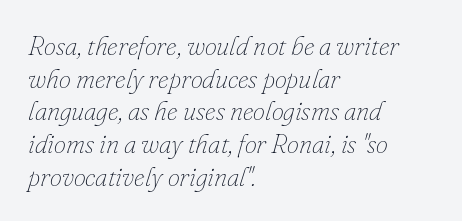
Heft: none added — not bold. Unmarked baselines from the first word to the last. The setting favours the left margin, as ordinary paragraphs usually do. In terms of letterspacing, this is plain default setting.
